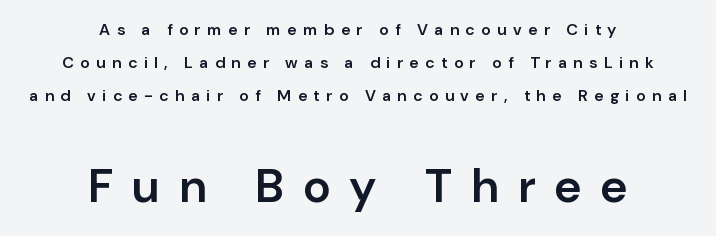
{"serif": "no", "italic": "no", "bold": "semi", "weight": "semibold", "width": "normal", "stroke_contrast": "low", "x_height": "medium", "monospaced": "no", "underline": "no", "align": "center", "line_spacing": "loose", "line_spacing_ratio": 2.05, "letter_spacing": "wide", "letter_spacing_em": 0.4, "larger_block": "second", "size_ratio": 2.94, "glyph_px": 47}
